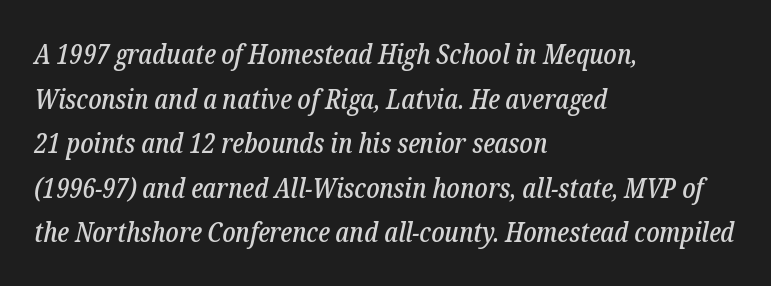
The image shows 28 px condensed serif type, italic (leaning right); set left-aligned, normal line spacing (1.59x), normal letter spacing, not underlined; low stroke contrast and a medium x-height.
